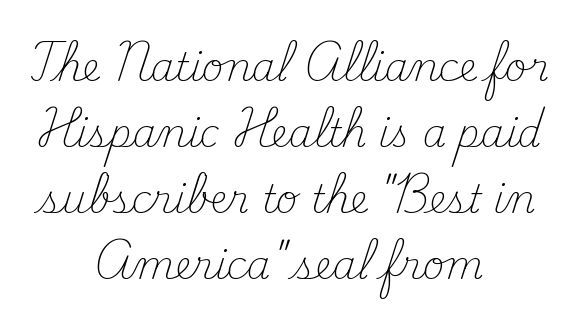
You could not count columns in this text — the font is proportionally spaced. Serifs: yes, visible at the terminals of the letterforms. Short and long lines alike share a common midpoint. Stroke mass is kept to a normal reading level or below.
